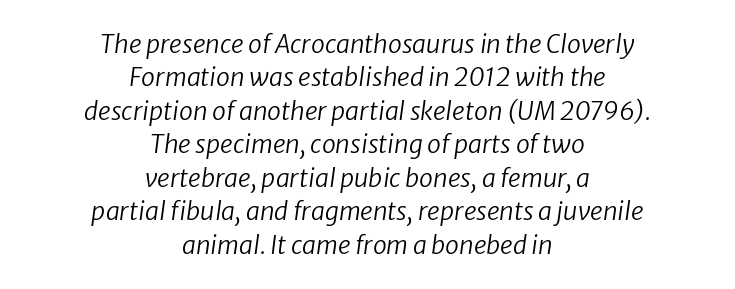
{"italic": "yes", "lean": "right", "slant_degrees": 8, "bold": "no", "underline": "no", "align": "center", "line_spacing": "normal", "line_spacing_ratio": 1.34, "letter_spacing": "normal", "letter_spacing_em": 0.0, "glyph_px": 25}
